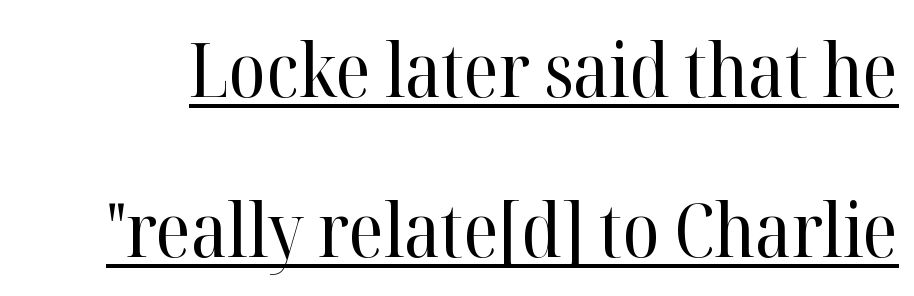
Small tapered or slab feet sit at the stroke ends, so this counts as serif. Heaviness? Minimal to ordinary, like unemphasized prose. Note the varied advance widths — an 'i' is clearly narrower than an 'm'. A typesetter would call this leading open, well beyond the default. The type is set solid horizontally, with unmodified tracking. The rendered words wear a rule along their underside.
